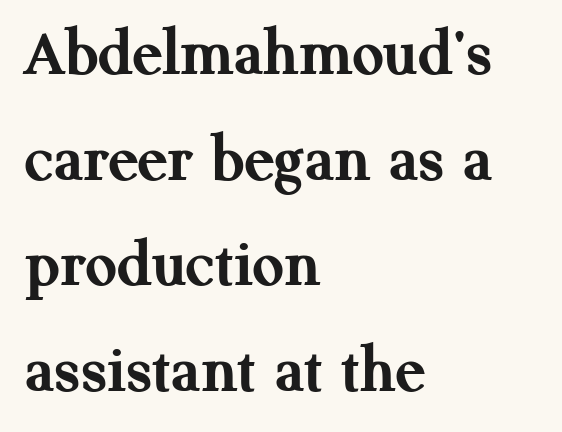
Q: Is the text bold? A: Yes.
Q: Is the text italic (slanted)? A: No, it is upright.
Q: Is the typeface a serif or a sans-serif typeface? A: Serif.
Q: Is the text underlined? A: No.
Q: How is the paragraph aligned? A: Left-aligned.
Q: Is the spacing between letters normal or unusually wide? A: Normal.
Q: Is the spacing between lines tight, normal or loose? A: Normal.
Q: Width (condensed, normal, or wide)? A: Normal.
Q: Stroke contrast? A: Medium.
Q: x-height? A: Medium.
Q: Monospaced? A: No.
